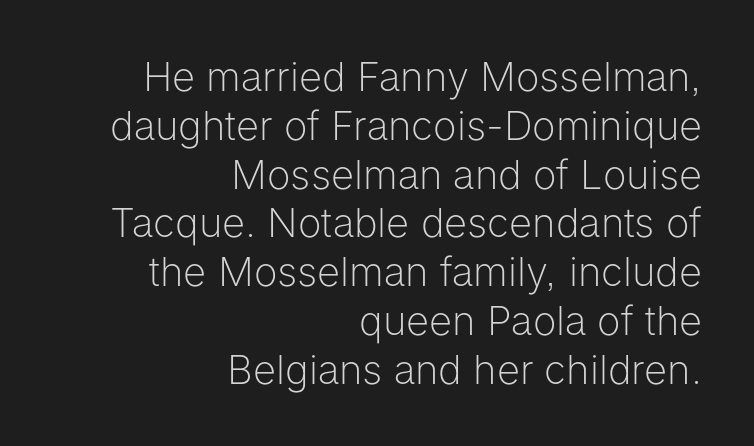
{"serif": "no", "italic": "no", "bold": "no", "weight": "light", "width": "normal", "stroke_contrast": "low", "x_height": "medium", "monospaced": "no", "underline": "no", "align": "right", "line_spacing_ratio": 1.22, "letter_spacing": "normal", "letter_spacing_em": 0.0, "glyph_px": 40}
